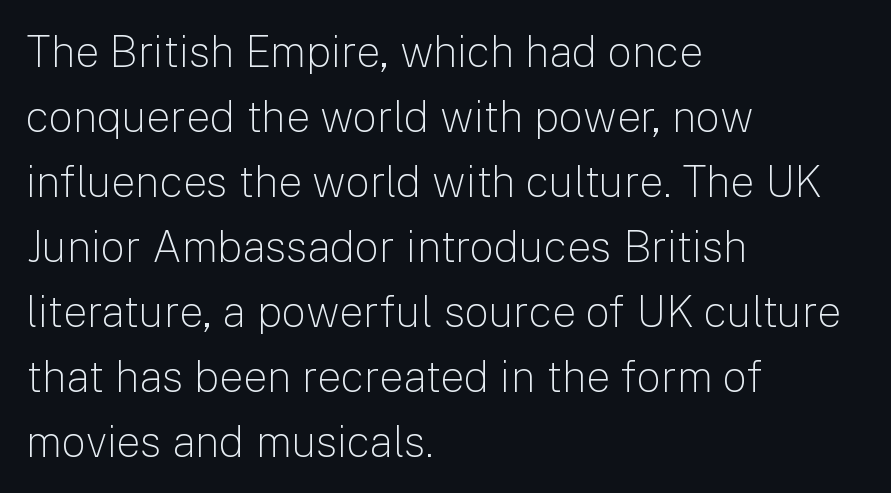
The image shows 43 px light sans-serif type, upright; set left-aligned, normal line spacing (1.51x), normal letter spacing, not underlined; low stroke contrast and a medium x-height.
